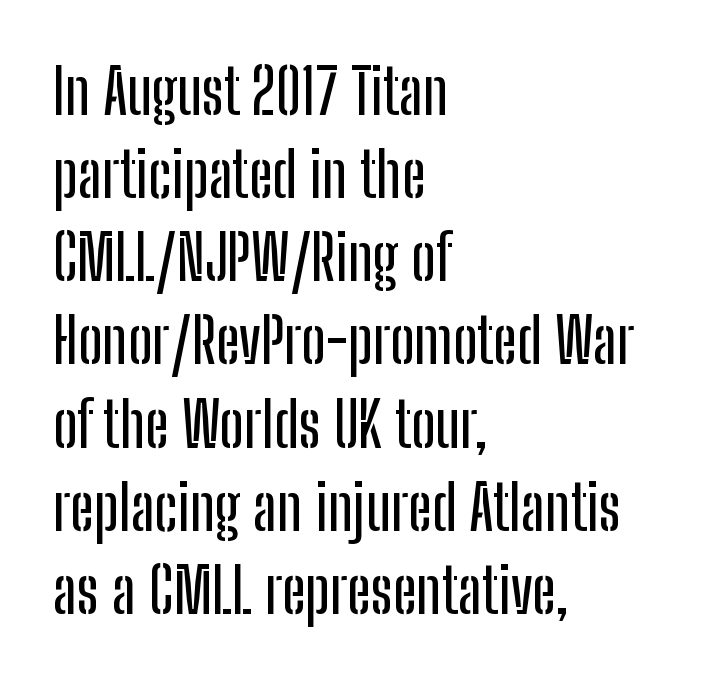
Here the glyphs are tracked normally, forming tight word shapes. Designer's note — italics off, roman on. Proportional: the letters do not fall into vertical columns. Line spacing here is normal.
